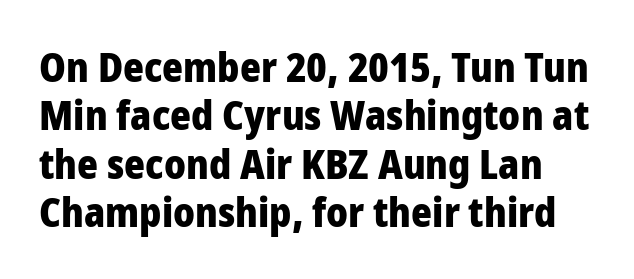
The image shows 40 px heavy sans-serif type, upright; set line spacing 1.21x, normal letter spacing, not underlined; low stroke contrast and a medium x-height.
